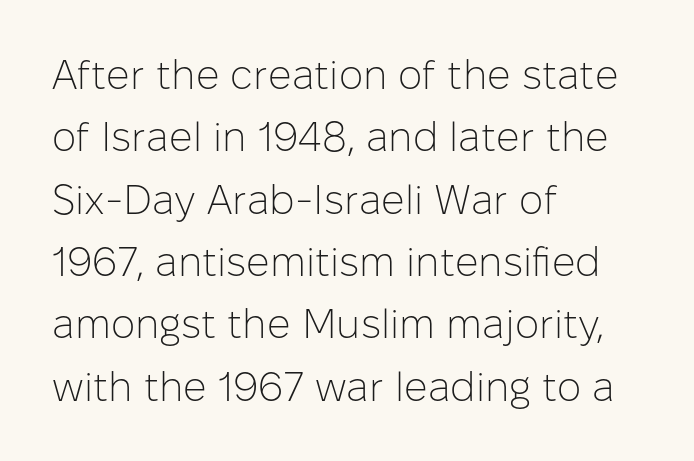
The image shows 41 px light sans-serif type, upright; set left-aligned, normal line spacing (1.52x), normal letter spacing, not underlined; low stroke contrast and a medium x-height.
